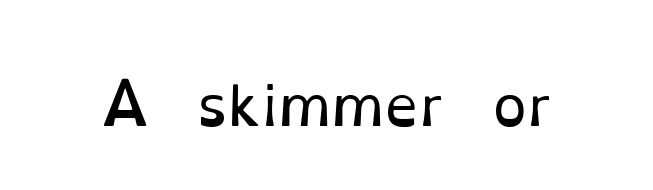
Proportional: the letters do not fall into vertical columns. Descenders hang freely into open space. Are there feet on the stems? There are — it's a serif. This is roman type, the default non-slanted kind. Vertical stems look standard width or narrower in stroke.
